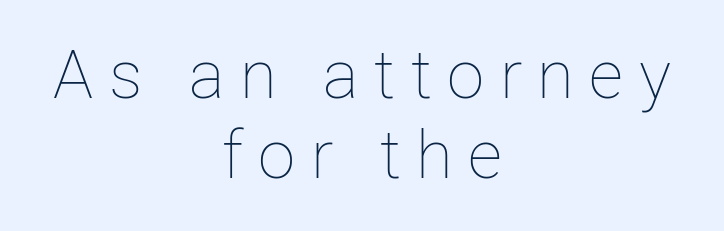
The image shows 67 px thin type, upright; set centered, line spacing 1.2x, unusually wide letter spacing (+0.23 em), not underlined; low stroke contrast and a medium x-height.
